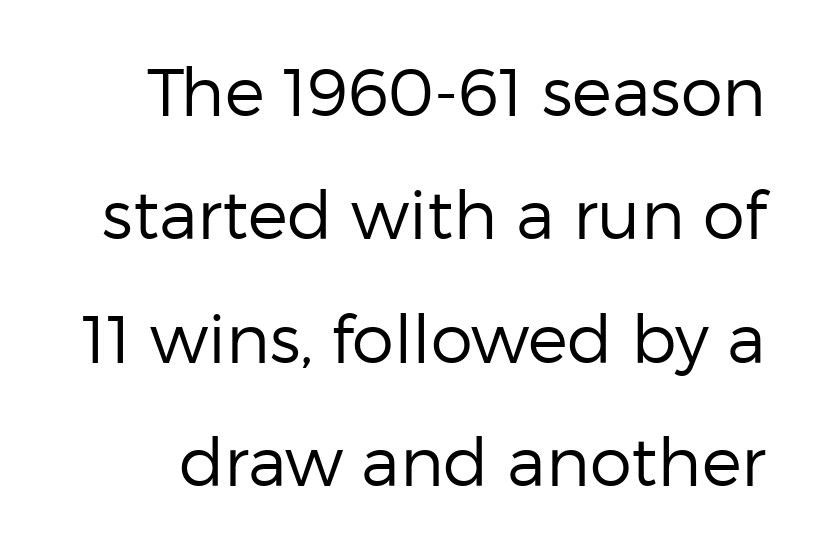
Is this a sans? Yes — the strokes have no serifs. Observe the ordinary spacing: letters are neighbours, not strangers. The strokes carry an ordinary text weight at most. Each letter keeps its own natural width here, so spacing adapts to shape. Honestly, there is no underline to notice here at all.
